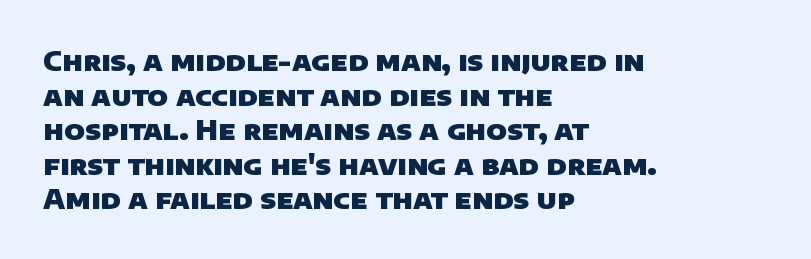
Q: Is the text bold? A: Yes.
Q: Is the text underlined? A: No.
Q: How is the paragraph aligned? A: Left-aligned.
Q: Is the spacing between letters normal or unusually wide? A: Normal.
Q: Is the spacing between lines tight, normal or loose? A: Normal.
